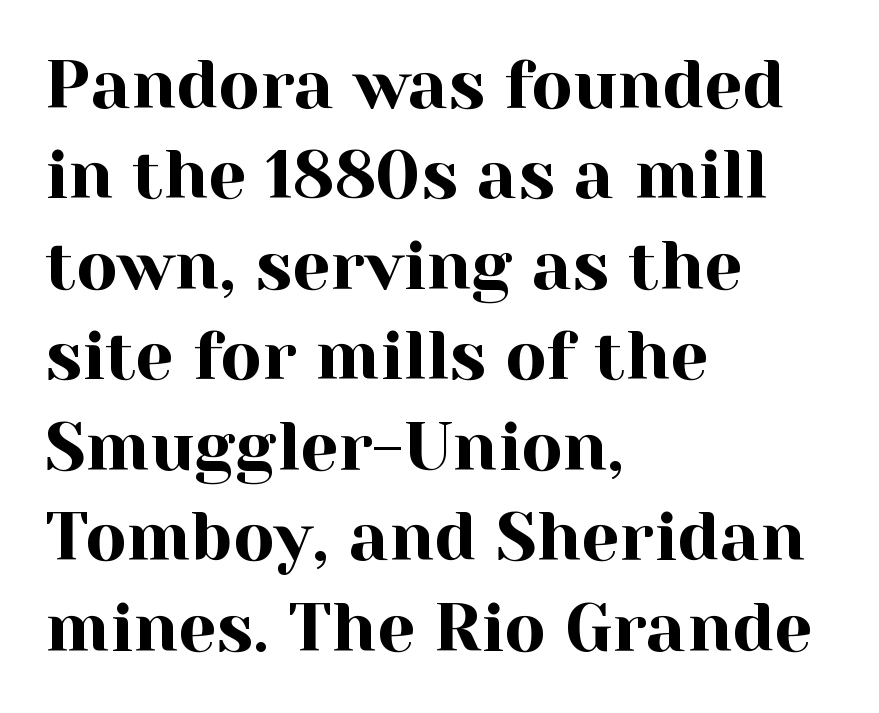
The image shows 68 px serif type, upright; set left-aligned, normal line spacing (1.33x), normal letter spacing, not underlined; a medium x-height.
